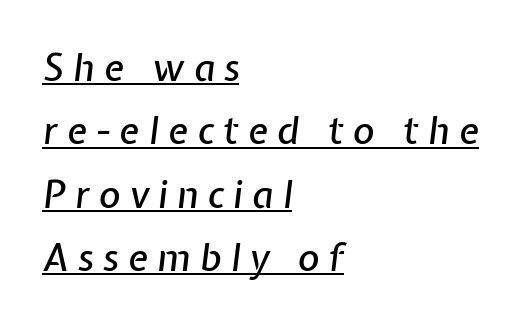
In terms of letterspacing, this is a distinctly airy, spread setting. The glyphs look as if they've been sheared to an angle. A classic flush-left, rag-right setting is used for this passage. These characters rest on top of a visible drawn line.
